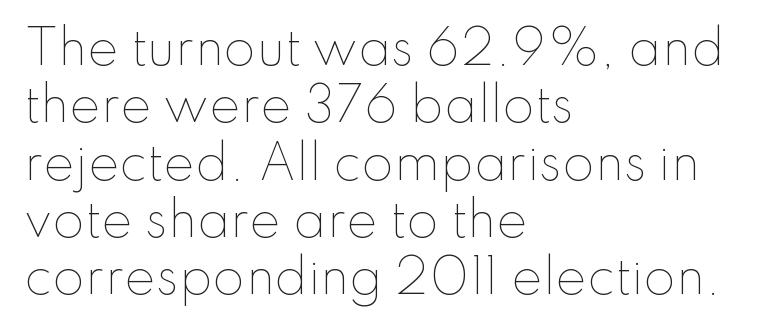
Q: Is the text bold? A: No.
Q: Is the text italic (slanted)? A: No, it is upright.
Q: Is the text underlined? A: No.
Q: How is the paragraph aligned? A: Left-aligned.
Q: Is the spacing between letters normal or unusually wide? A: Normal.
Q: Width (condensed, normal, or wide)? A: Normal.
Q: Stroke contrast? A: Low.
Q: x-height? A: Small.
Q: Monospaced? A: No.
